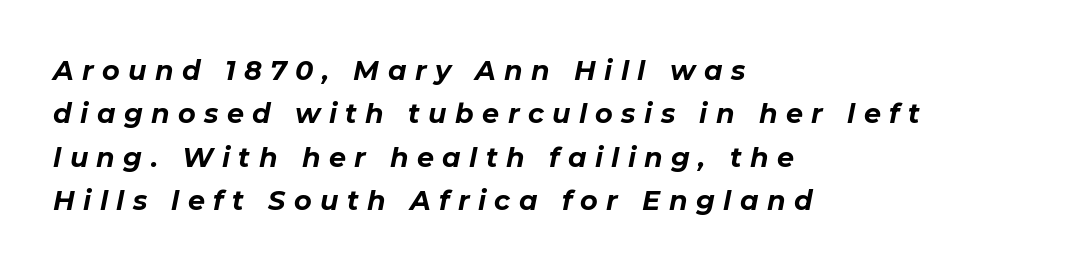
{"italic": "yes", "lean": "right", "slant_degrees": 11, "bold": "yes", "underline": "no", "align": "left", "line_spacing": "normal", "line_spacing_ratio": 1.61, "letter_spacing": "wide", "letter_spacing_em": 0.31, "glyph_px": 27}
